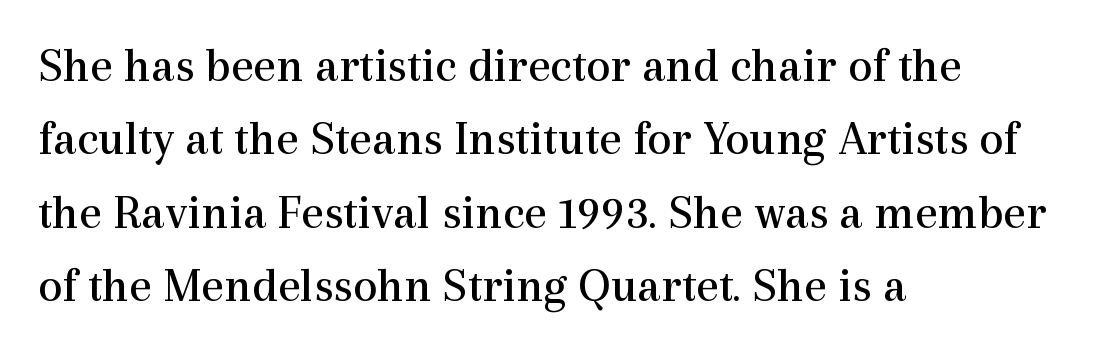
The image shows 49 px regular-weight serif type, upright; set left-aligned, normal line spacing (1.5x), normal letter spacing, not underlined; a medium x-height.
